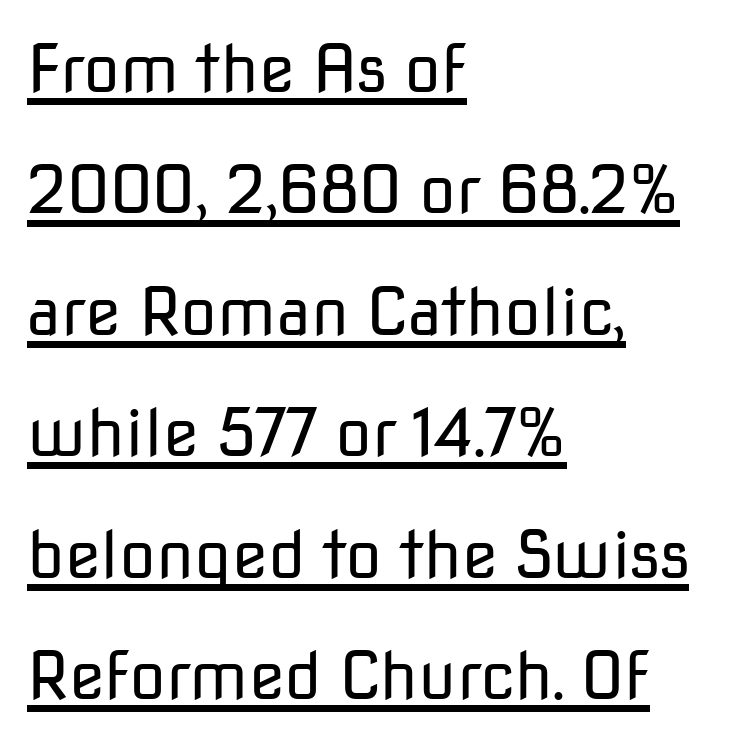
The weight would be labelled regular, book, light, or lighter still. A classic flush-left, rag-right setting is used for this passage. You could not count columns in this text — the font is proportionally spaced. The letters stand upright; this is a roman face. Spacing between characters is what you'd get straight out of the box.
